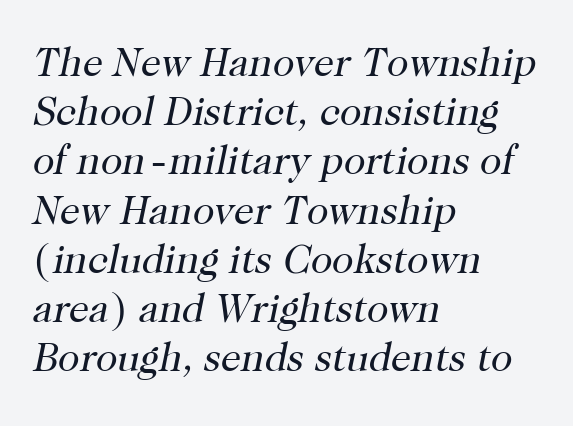
{"serif": "yes", "italic": "yes", "lean": "right", "slant_degrees": 12, "bold": "no", "weight": "regular", "width": "normal", "stroke_contrast": "high", "x_height": "medium", "monospaced": "no", "underline": "no", "align": "left", "line_spacing_ratio": 1.23, "letter_spacing": "normal", "letter_spacing_em": 0.0, "glyph_px": 40}
